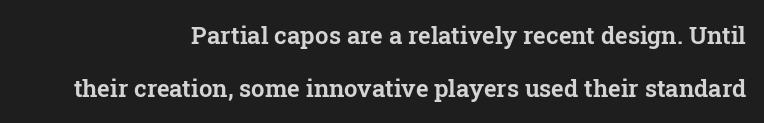
Q: Is the text italic (slanted)? A: No, it is upright.
Q: Is the text underlined? A: No.
Q: How is the paragraph aligned? A: Right-aligned.
Q: Is the spacing between letters normal or unusually wide? A: Normal.
Q: Is the spacing between lines tight, normal or loose? A: Loose.
